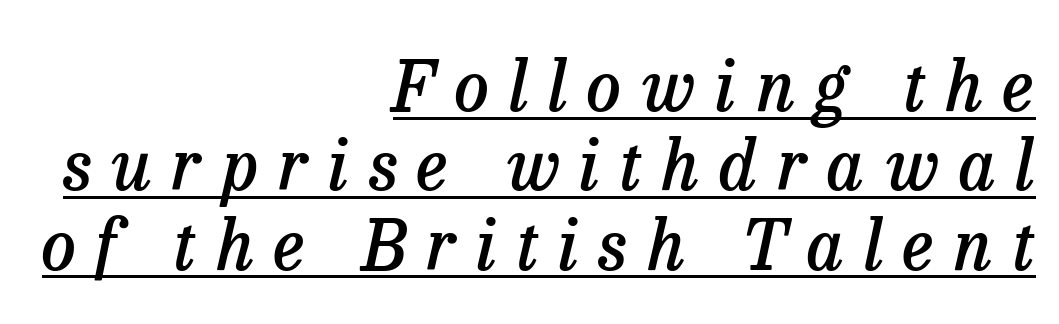
This rendering widens character spacing well past its baseline value. The lettering is marked with a stroke running underneath it. Casual observation: everything's shoved over to the right. Notice how the stems are inclined rather than vertical — that's the hallmark of italics. The block of text is dense from top to bottom, with scant space between rows. As a designer I'd log this as weight 600, semibold.
